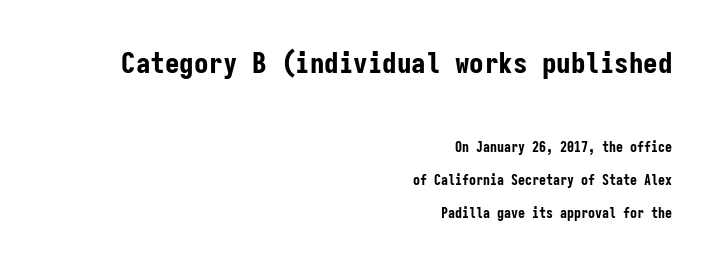
{"serif": "no", "italic": "no", "bold": "yes", "weight": "bold", "width": "condensed", "stroke_contrast": "low", "x_height": "medium", "monospaced": "yes", "underline": "no", "align": "right", "line_spacing": "loose", "line_spacing_ratio": 2.39, "letter_spacing": "normal", "letter_spacing_em": 0.0, "larger_block": "first", "size_ratio": 2.07, "glyph_px": 29}
